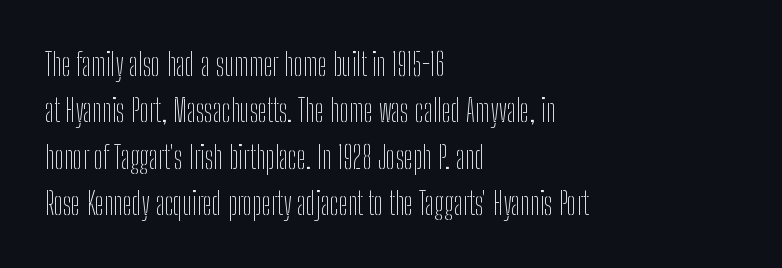
{"serif": "no", "italic": "no", "bold": "no", "weight": "thin", "width": "condensed", "stroke_contrast": "low", "x_height": "medium", "monospaced": "no", "underline": "no", "align": "left", "line_spacing": "normal", "line_spacing_ratio": 1.5, "letter_spacing": "normal", "letter_spacing_em": 0.0, "glyph_px": 31}
